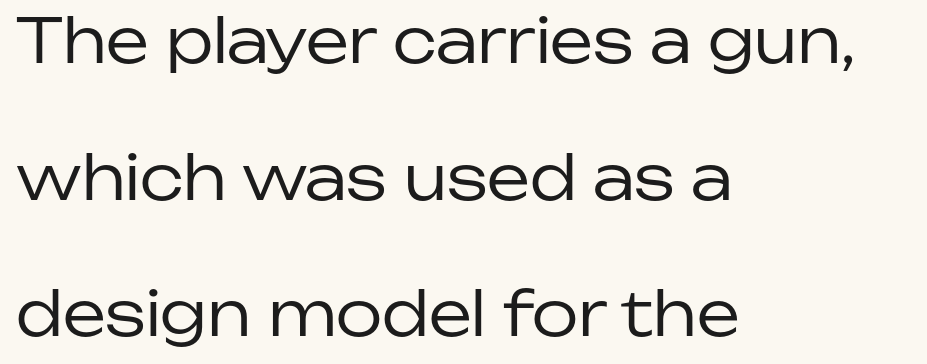
{"serif": "no", "italic": "no", "bold": "no", "weight": "regular", "width": "normal", "stroke_contrast": "low", "x_height": "medium", "monospaced": "no", "underline": "no", "align": "left", "line_spacing": "loose", "line_spacing_ratio": 2.24, "letter_spacing": "normal", "letter_spacing_em": 0.0, "glyph_px": 61}
